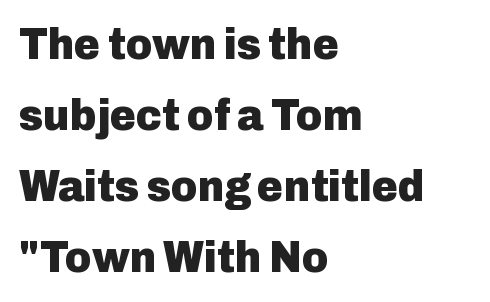
Each row of text sits above clean, open space. A full-strength bold gives these letters their thick strokes. Compared with typical body copy, the letter spacing here is the same. The line-height multiplier appears to be the usual default. Unlike italic type, these characters show no tilt at all. The font family rendered here belongs to the sans-serif group.
